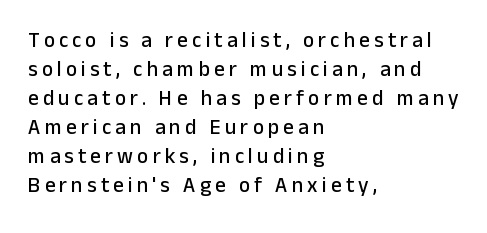
Q: Is the text italic (slanted)? A: No, it is upright.
Q: Is the text underlined? A: No.
Q: How is the paragraph aligned? A: Left-aligned.
Q: Is the spacing between letters normal or unusually wide? A: Unusually wide.
Q: Is the spacing between lines tight, normal or loose? A: Normal.
